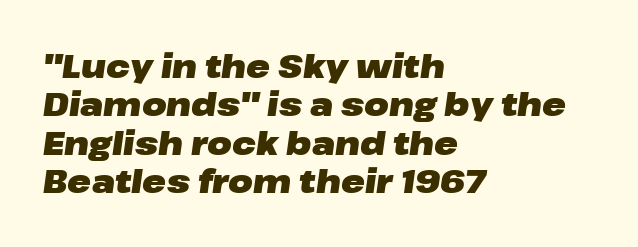
You could not count columns in this text — the font is proportionally spaced. Short and long lines alike share a common starting point at left. Descenders are the only things crossing below the line. What weight is shown? A full bold with thick strokes.
